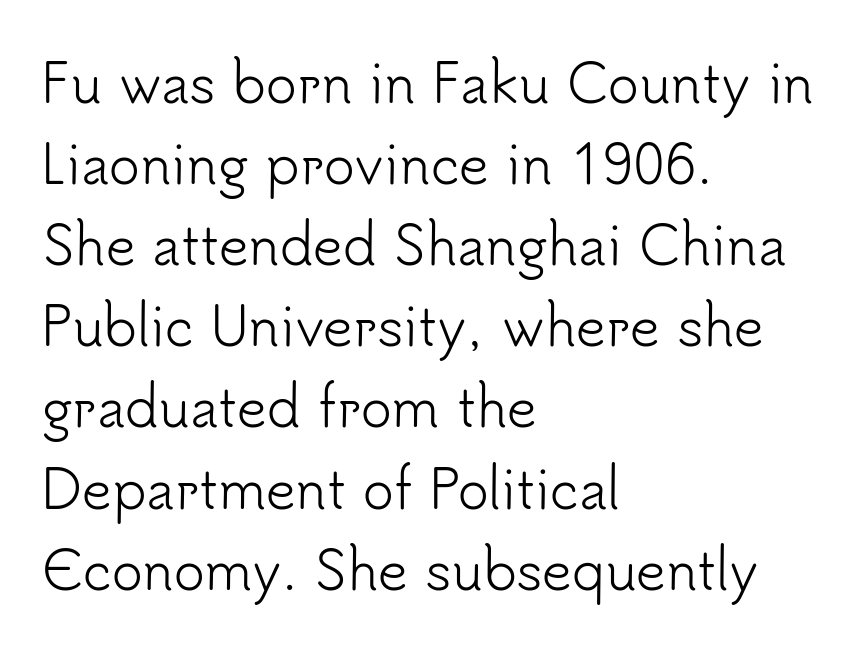
The image shows 52 px light sans-serif type, upright; set left-aligned, normal line spacing (1.56x), normal letter spacing, not underlined; low stroke contrast and a small x-height.
